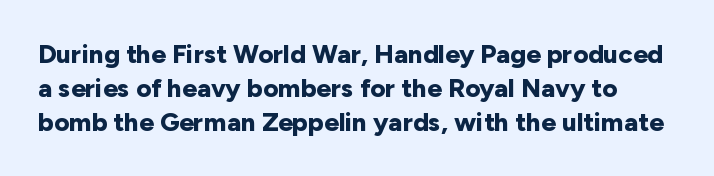
{"italic": "no", "bold": "yes", "underline": "no", "line_spacing": "normal", "line_spacing_ratio": 1.3, "letter_spacing": "normal", "letter_spacing_em": 0.0, "glyph_px": 26}
